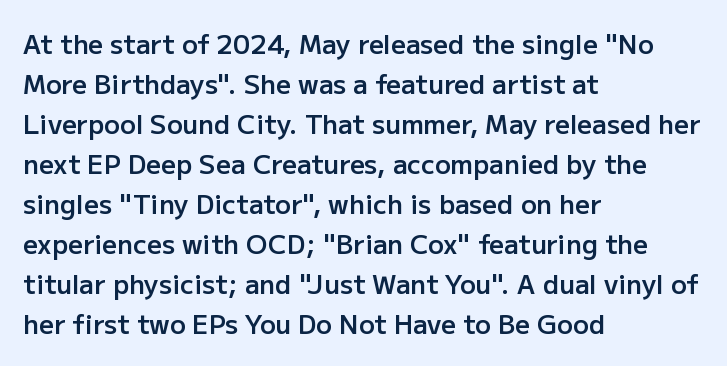
Q: Is the text bold? A: Semi-bold.
Q: Is the text italic (slanted)? A: No, it is upright.
Q: Is the text underlined? A: No.
Q: How is the paragraph aligned? A: Left-aligned.
Q: Is the spacing between letters normal or unusually wide? A: Normal.
Q: Is the spacing between lines tight, normal or loose? A: Normal.
